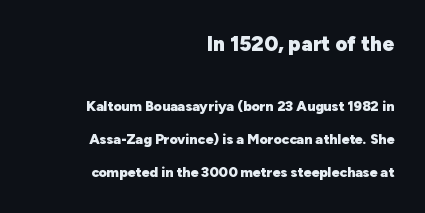
The image shows 21 px bold type, upright; set right-aligned, loose line spacing (2.36x), normal letter spacing, not underlined; the first (top) block is 1.5x larger.
